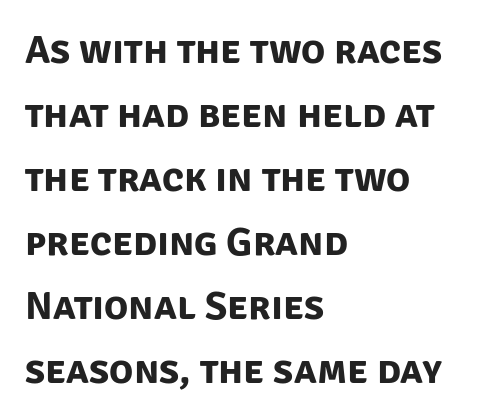
The image shows 40 px bold sans-serif type; set left-aligned, normal line spacing (1.6x), normal letter spacing, not underlined; low stroke contrast and a large x-height.
